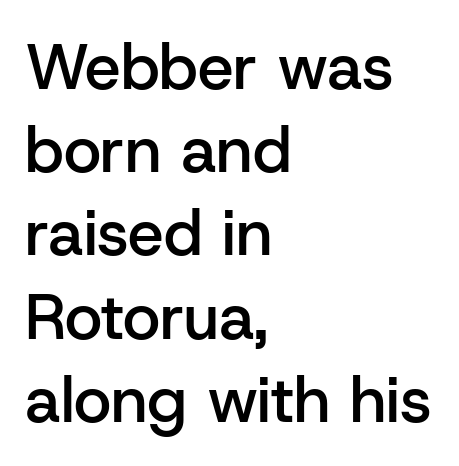
{"serif": "no", "italic": "no", "bold": "semi", "weight": "semibold", "width": "normal", "stroke_contrast": "low", "x_height": "medium", "monospaced": "no", "underline": "no", "align": "left", "line_spacing": "normal", "line_spacing_ratio": 1.3, "letter_spacing": "normal", "letter_spacing_em": 0.0, "glyph_px": 64}
